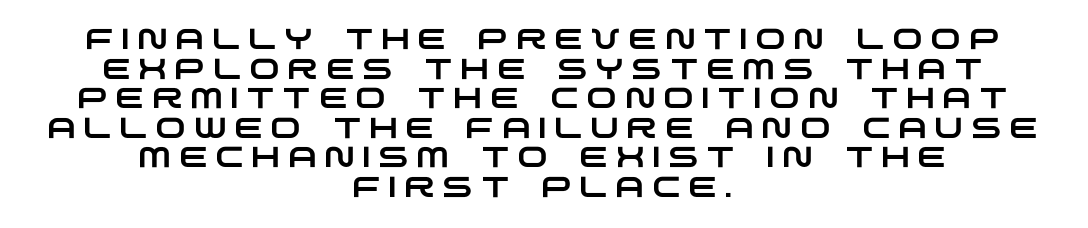
The image shows 29 px wide sans-serif type; set centered, tight line spacing (1.02x), unusually wide letter spacing (+0.27 em), not underlined; low stroke contrast and a large x-height.
